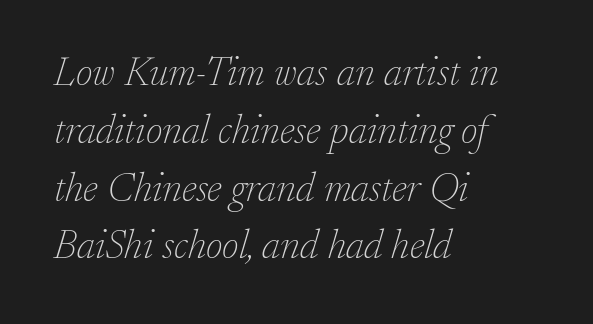
What kind of face is this? One with serifs. Characters follow at the spacing the type designer built in. The specimen reads as italic at a glance. Weight: regular or lighter.
